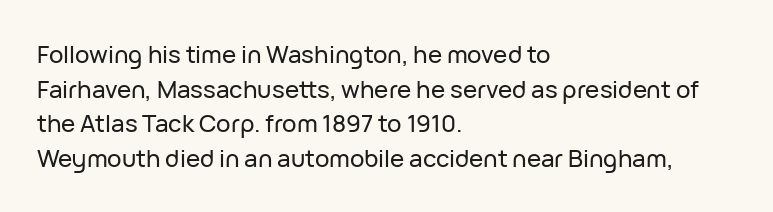
The compositor pushed each line to the left boundary. Compared with typical paragraphs, the rows here are spaced about the same. Here the glyphs are tracked normally, forming tight word shapes. Check the space under the baseline: it is left empty. You can tell it's not italic because the verticals are truly vertical.
